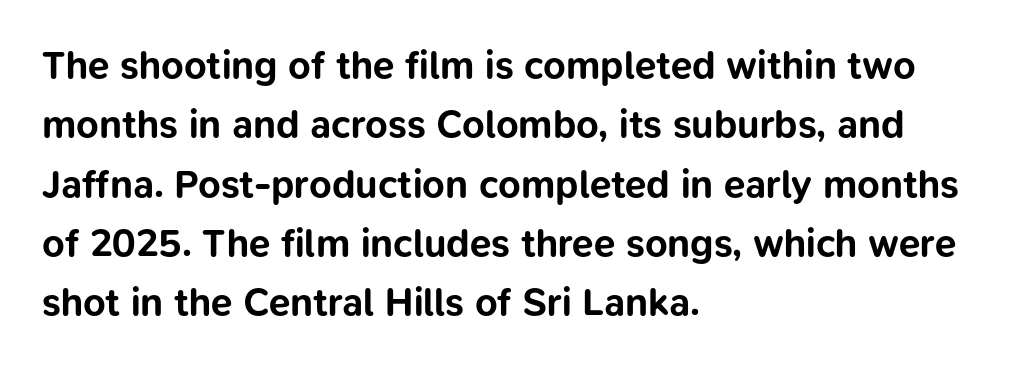
The image shows 39 px bold sans-serif type, upright; set left-aligned, normal line spacing (1.52x), normal letter spacing, not underlined; low stroke contrast and a medium x-height.
